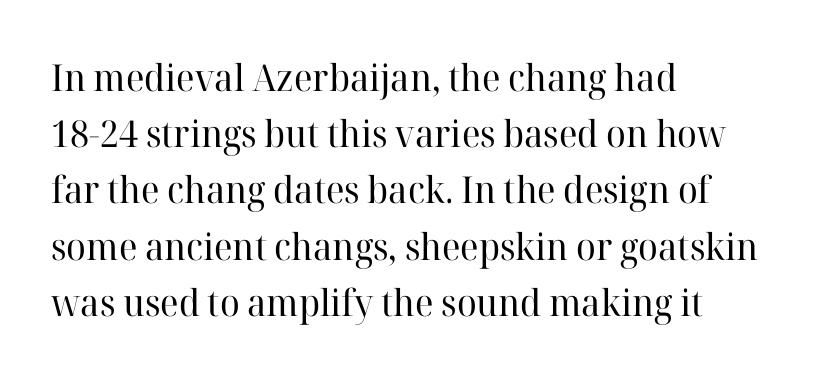
{"serif": "yes", "italic": "no", "bold": "no", "weight": "regular", "width": "normal", "stroke_contrast": "high", "x_height": "medium", "monospaced": "no", "underline": "no", "align": "left", "line_spacing": "normal", "line_spacing_ratio": 1.52, "letter_spacing": "normal", "letter_spacing_em": 0.0, "glyph_px": 37}
